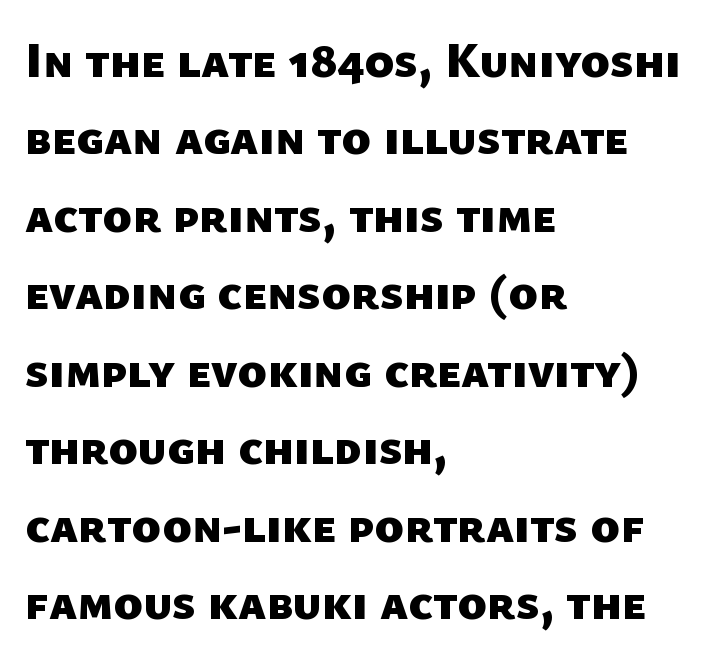
The image shows 49 px heavy sans-serif type; set left-aligned, normal line spacing (1.58x), normal letter spacing, not underlined; low stroke contrast and a medium x-height.
